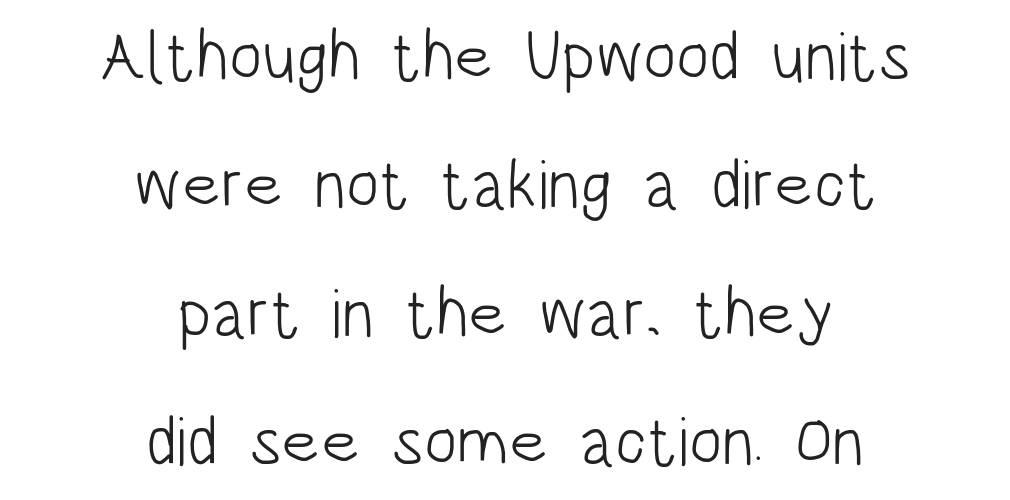
The image shows 69 px light, condensed sans-serif type, upright; set centered, line spacing 1.86x, normal letter spacing, not underlined; low stroke contrast and a large x-height.
